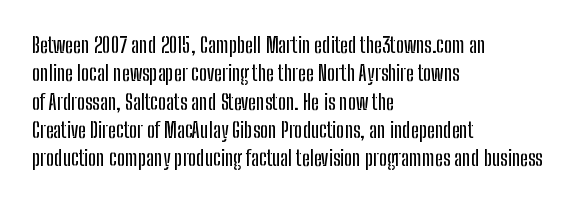
{"italic": "no", "underline": "no", "align": "left", "line_spacing": "normal", "line_spacing_ratio": 1.35, "letter_spacing": "normal", "letter_spacing_em": 0.0, "glyph_px": 21}
